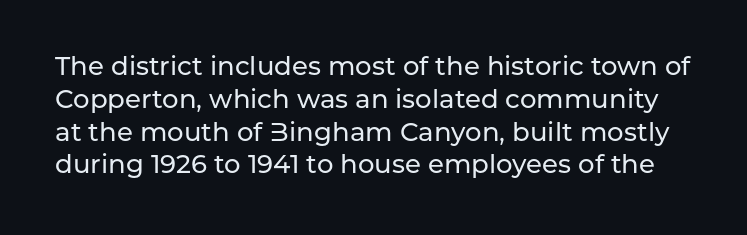
Q: Is the text italic (slanted)? A: No, it is upright.
Q: Is the text underlined? A: No.
Q: Is the spacing between letters normal or unusually wide? A: Normal.
Q: Is the spacing between lines tight, normal or loose? A: Normal.
